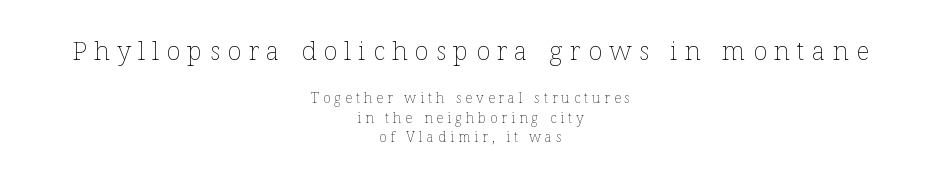
Baseline-to-baseline distance is the conventional proportion of letter height. Letters rest on an invisible, unmarked baseline. It's the straight-up-and-down kind of type. Neither beginnings nor endings align; midpoints do. Is the stroke heavy? The answer is a plain regular-or-lighter.
